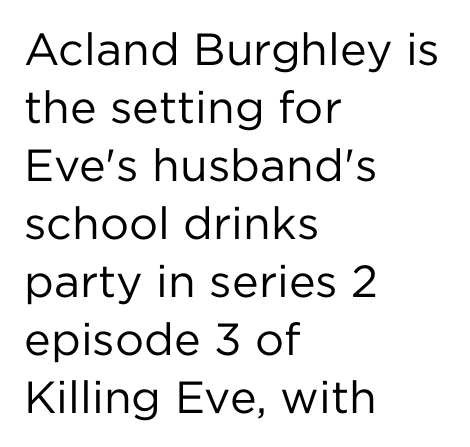
{"serif": "no", "italic": "no", "bold": "no", "weight": "regular", "width": "normal", "stroke_contrast": "low", "x_height": "medium", "monospaced": "no", "underline": "no", "align": "left", "line_spacing": "normal", "line_spacing_ratio": 1.29, "letter_spacing": "normal", "letter_spacing_em": 0.0, "glyph_px": 45}
